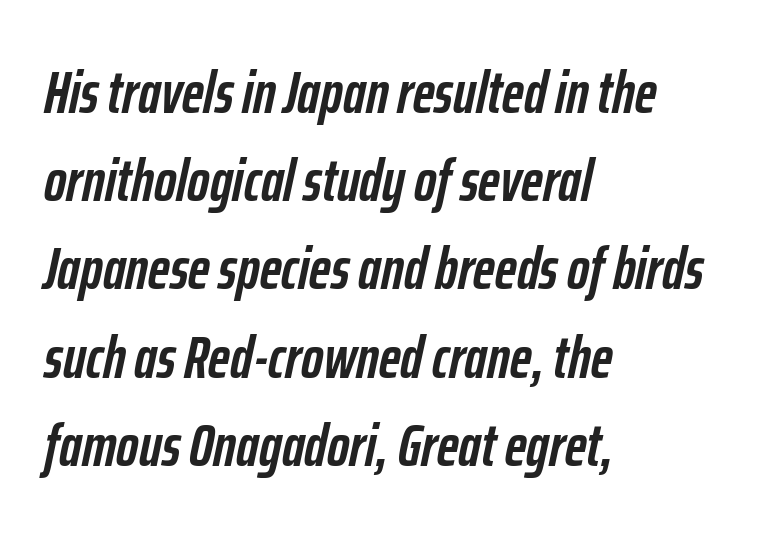
Q: Is the text bold? A: Yes.
Q: Is the text italic (slanted)? A: Yes, it leans right by about 12 degrees.
Q: Is the text underlined? A: No.
Q: How is the paragraph aligned? A: Left-aligned.
Q: Is the spacing between letters normal or unusually wide? A: Normal.
Q: Is the spacing between lines tight, normal or loose? A: Normal.
Q: Width (condensed, normal, or wide)? A: Condensed.
Q: Stroke contrast? A: Low.
Q: x-height? A: Medium.
Q: Monospaced? A: No.
